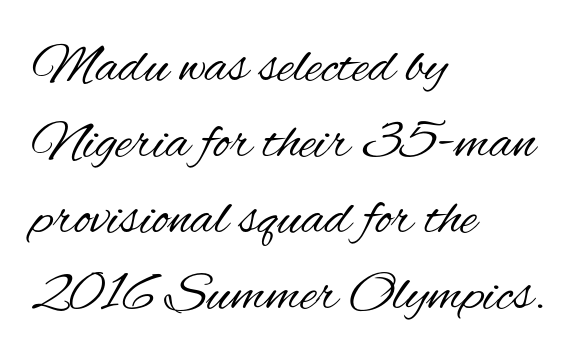
A quiet, ordinary-to-light weight characterises the typeface. Has an underline been added? It has not. Here the glyphs are tracked normally, forming tight word shapes. These lines are composed in type without serifs. Each letter keeps its own natural width here, so spacing adapts to shape.
